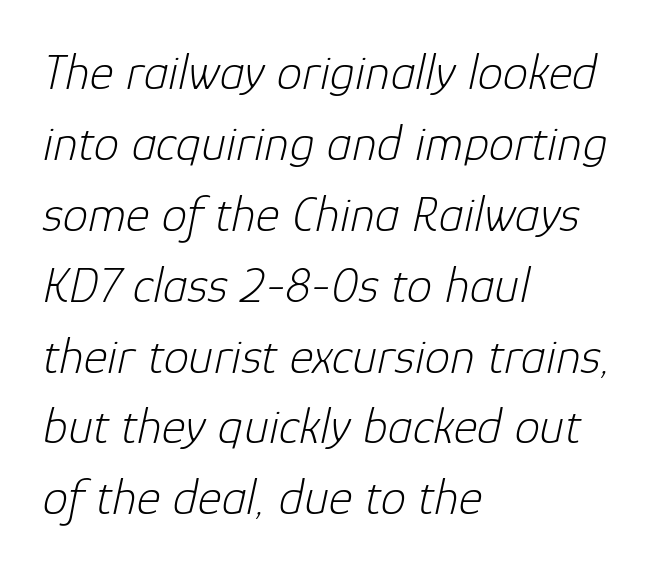
The typography opts for an oblique posture over an upright one. Plain, unruled lines of type. No chunkiness to these letters — they're not bold. The paragraph has a hard left edge and a soft right edge. Characters follow at the spacing the type designer built in. Compared with typical paragraphs, the rows here are spaced about the same.
